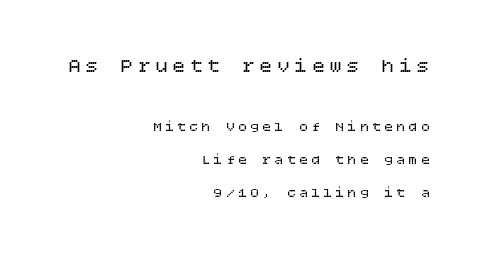
{"italic": "no", "bold": "no", "underline": "no", "align": "right", "line_spacing": "loose", "line_spacing_ratio": 2.38, "letter_spacing": "wide", "letter_spacing_em": 0.27, "larger_block": "first", "size_ratio": 1.43, "glyph_px": 20}
